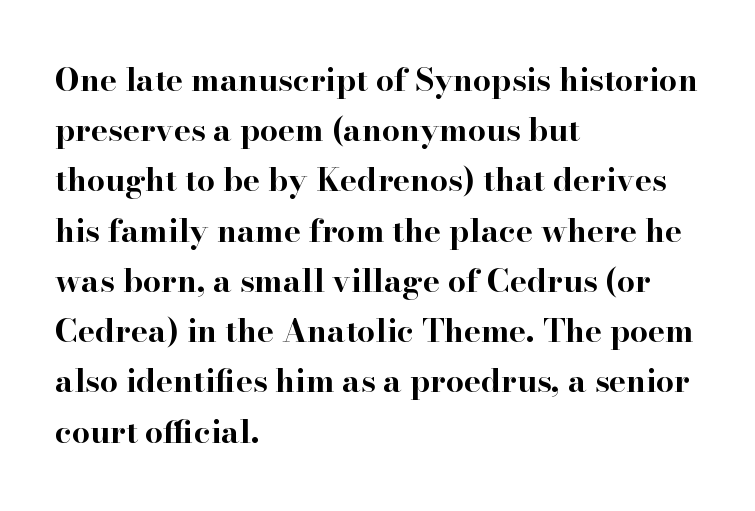
Q: Is the text bold? A: Yes.
Q: Is the text italic (slanted)? A: No, it is upright.
Q: Is the typeface a serif or a sans-serif typeface? A: Serif.
Q: Is the text underlined? A: No.
Q: How is the paragraph aligned? A: Left-aligned.
Q: Is the spacing between letters normal or unusually wide? A: Normal.
Q: Is the spacing between lines tight, normal or loose? A: Normal.
Q: Width (condensed, normal, or wide)? A: Wide.
Q: Stroke contrast? A: High.
Q: x-height? A: Small.
Q: Monospaced? A: No.
